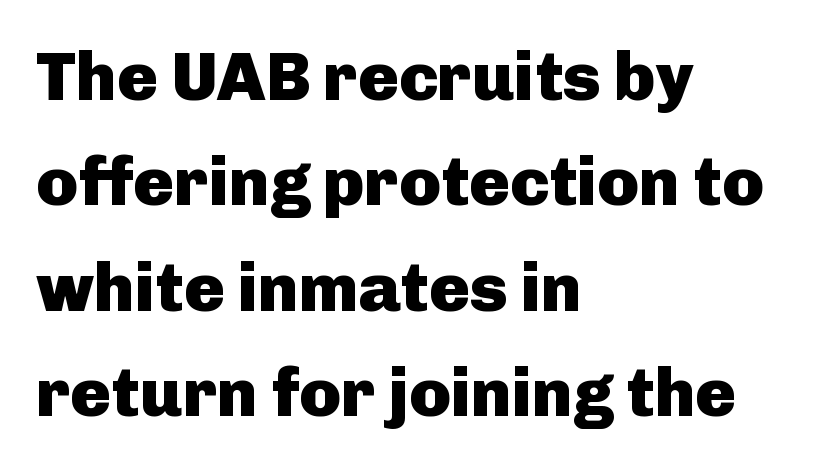
The image shows 68 px heavy sans-serif type, upright; set left-aligned, normal line spacing (1.55x), normal letter spacing, not underlined; low stroke contrast and a medium x-height.
